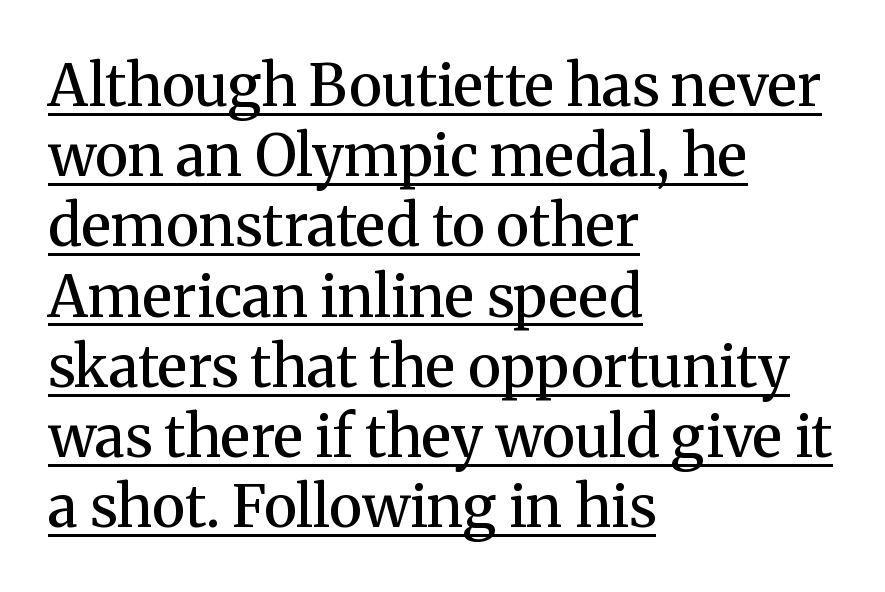
The image shows 58 px semibold serif type, upright; set left-aligned, line spacing 1.21x, normal letter spacing, underlined; medium stroke contrast and a medium x-height.
